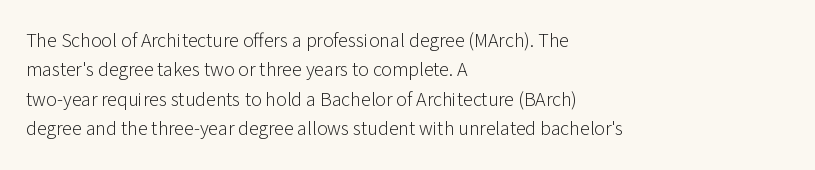
Look at the tracking — it's just the regular setting, nothing added. This sample keeps an unexceptional amount of space between lines. A typesetter would mark this as roman, not italic. Each row of text sits above clean, open space. Ink coverage per letter is moderate at most. This rendering uses left alignment, leaving the right contour irregular.
